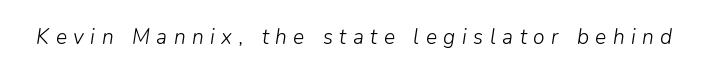
Q: Is the text bold? A: No.
Q: Is the text italic (slanted)? A: Yes, it leans right by about 9 degrees.
Q: Is the text underlined? A: No.
Q: Is the spacing between letters normal or unusually wide? A: Unusually wide.
